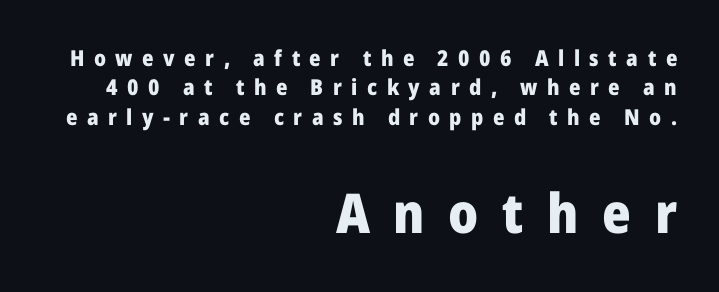
The image shows 55 px heavy sans-serif type, upright; set right-aligned, normal line spacing (1.33x), unusually wide letter spacing (+0.43 em), not underlined; the second (bottom) block is 2.5x larger; low stroke contrast and a medium x-height.
